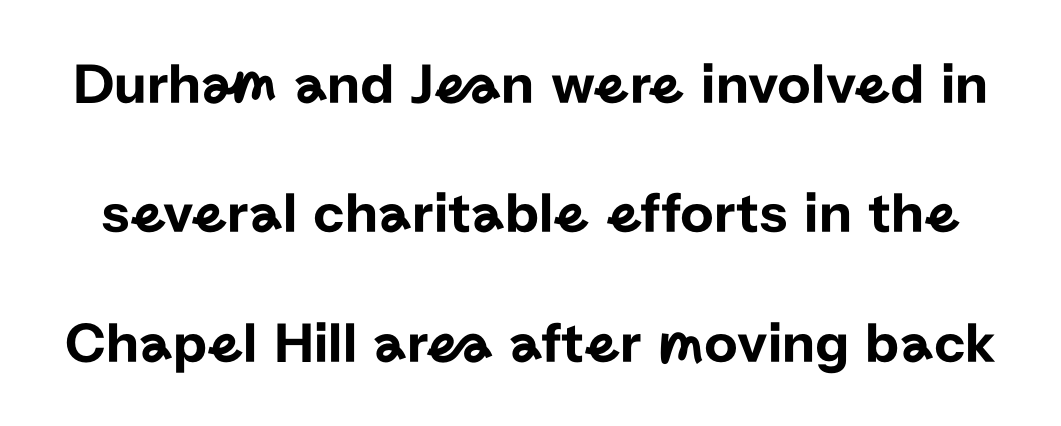
You could not count columns in this text — the font is proportionally spaced. This block would shrink considerably if given ordinary leading; it's expanded now. Unlike italic type, these characters show no tilt at all. The face used here is a sans, in the tradition of grotesques and geometrics.
